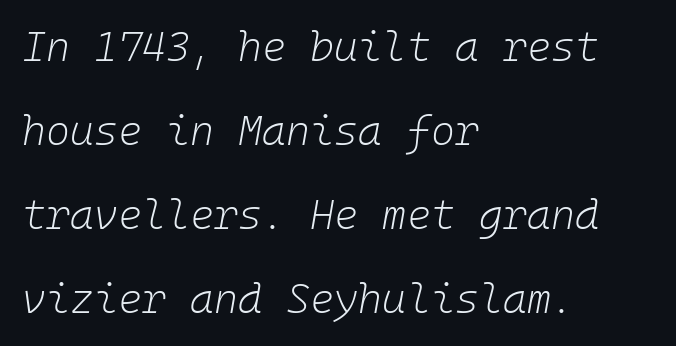
{"italic": "yes", "lean": "right", "slant_degrees": 10, "bold": "no", "weight": "light", "width": "normal", "stroke_contrast": "low", "x_height": "medium", "monospaced": "yes", "underline": "no", "align": "left", "line_spacing": "loose", "line_spacing_ratio": 2.05, "letter_spacing": "normal", "letter_spacing_em": 0.0, "glyph_px": 41}
